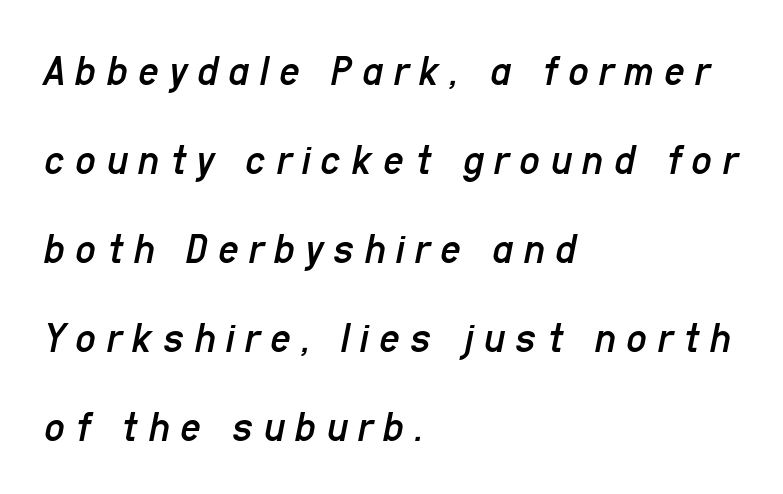
Q: Is the text bold? A: No.
Q: Is the text italic (slanted)? A: Yes, it leans right by about 11 degrees.
Q: Is the text underlined? A: No.
Q: How is the paragraph aligned? A: Left-aligned.
Q: Is the spacing between letters normal or unusually wide? A: Unusually wide.
Q: Is the spacing between lines tight, normal or loose? A: Loose.
Q: Width (condensed, normal, or wide)? A: Condensed.
Q: Stroke contrast? A: Low.
Q: x-height? A: Medium.
Q: Monospaced? A: No.
